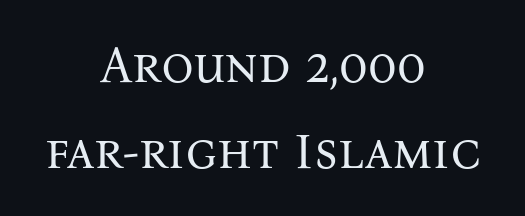
{"serif": "yes", "italic": "no", "bold": "no", "weight": "regular", "width": "normal", "stroke_contrast": "medium", "x_height": "medium", "monospaced": "no", "underline": "no", "align": "center", "line_spacing": "normal", "line_spacing_ratio": 1.68, "letter_spacing": "normal", "letter_spacing_em": 0.0, "glyph_px": 51}
